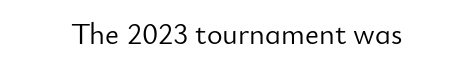
The image shows 30 px light sans-serif type, upright; set normal letter spacing, not underlined; low stroke contrast and a small x-height.
